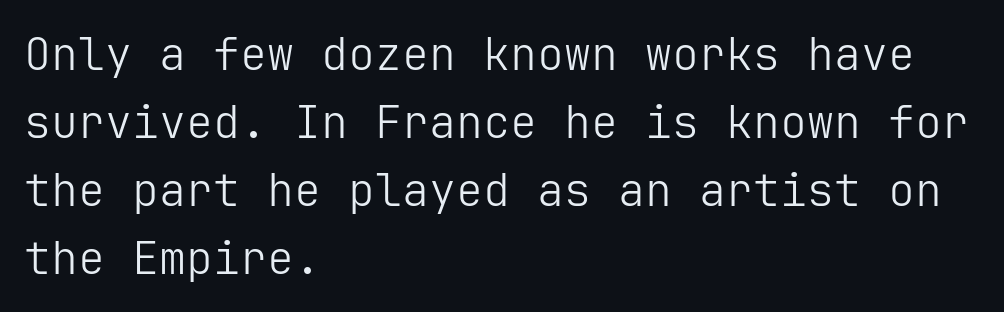
Quick note: interline space is typical. The typeface chosen for these lines omits serifs. When letters stand straight like this, we call the style roman or upright. Stems and bowls with no extra thickness — not bold.
